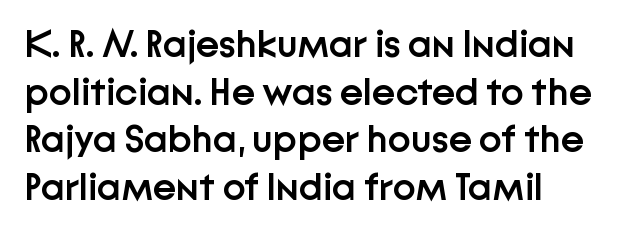
The image shows 39 px semibold sans-serif type, upright; set left-aligned, line spacing 1.22x, normal letter spacing, not underlined; low stroke contrast and a medium x-height.
